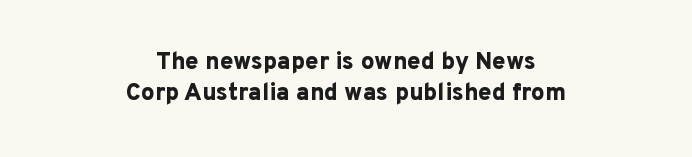
Summary of vertical rhythm: regular, with standard interline spacing. Honestly, the letter spacing is just normal — you wouldn't notice it. The space beneath each line is pristine and unruled. These lines stack symmetrically, like a column narrowing and widening about its center. The letters stand upright; this is a roman face. Each glyph is drawn with heavy, bold strokes.
